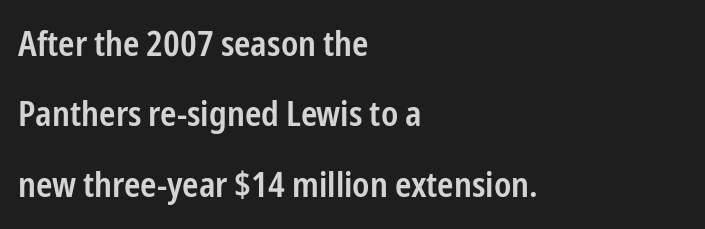
A typesetter would call this zero additional tracking. Characters remain perfectly vertical along every line. This is the in-between weight designers call semibold or demi. The passage shown is typed in a proportional face where columns would drift. The type family on display is of the sans-serif kind.
